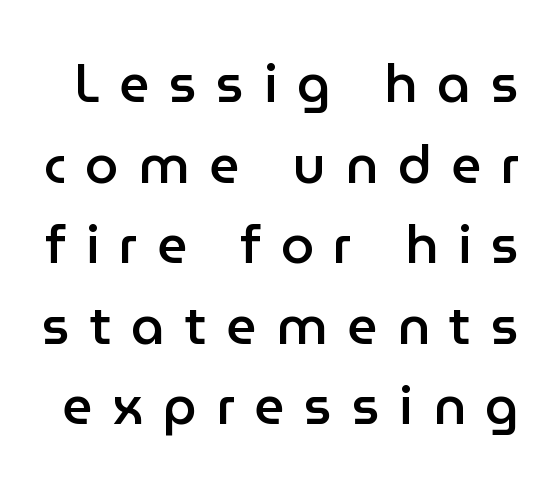
{"serif": "no", "italic": "no", "bold": "semi", "weight": "semibold", "width": "normal", "stroke_contrast": "low", "x_height": "medium", "monospaced": "no", "underline": "no", "line_spacing": "normal", "line_spacing_ratio": 1.52, "letter_spacing": "wide", "letter_spacing_em": 0.37, "glyph_px": 53}
